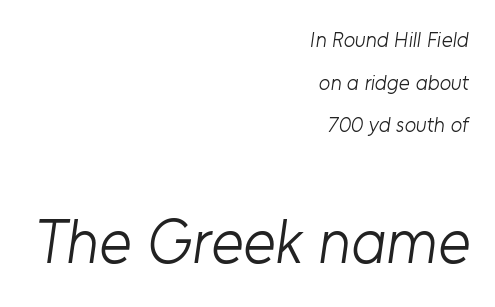
Character widths vary here, with narrow letters taking less room than wide ones. These lines stand farther apart than default settings would place them. The characters are drawn with everyday or finer stroke widths. This rendering uses right alignment, leaving the left contour irregular.
